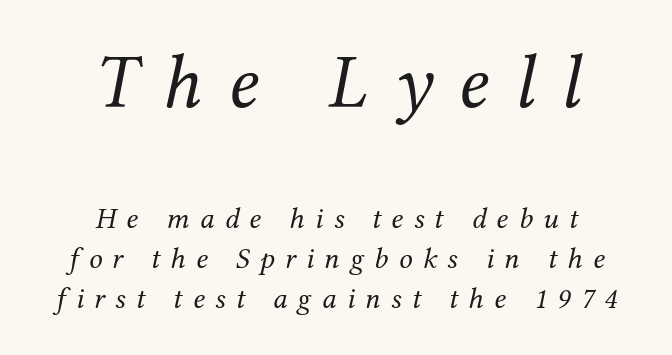
{"serif": "yes", "italic": "yes", "lean": "right", "slant_degrees": 12, "bold": "no", "weight": "regular", "width": "normal", "stroke_contrast": "medium", "x_height": "medium", "monospaced": "no", "underline": "no", "align": "center", "line_spacing": "normal", "line_spacing_ratio": 1.33, "letter_spacing": "wide", "letter_spacing_em": 0.34, "larger_block": "first", "size_ratio": 2.53, "glyph_px": 76}
